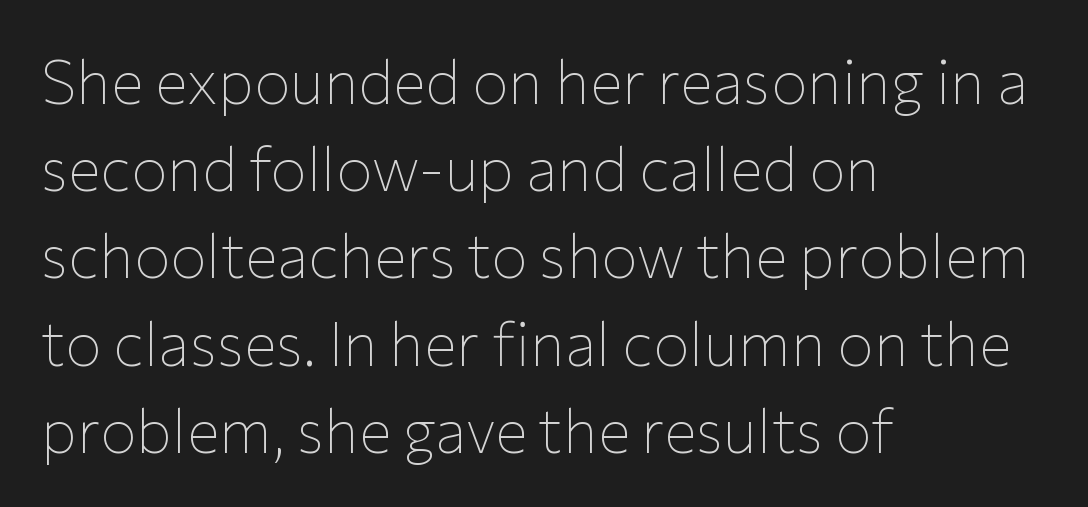
{"serif": "no", "italic": "no", "bold": "no", "weight": "thin", "width": "normal", "stroke_contrast": "low", "x_height": "medium", "monospaced": "no", "underline": "no", "align": "left", "line_spacing": "normal", "line_spacing_ratio": 1.43, "letter_spacing": "normal", "letter_spacing_em": 0.0, "glyph_px": 61}
